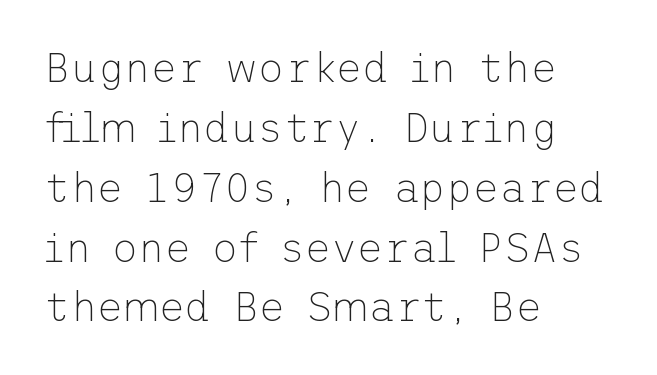
{"serif": "no", "italic": "no", "bold": "no", "weight": "thin", "width": "normal", "stroke_contrast": "low", "x_height": "medium", "underline": "no", "align": "left", "line_spacing": "normal", "line_spacing_ratio": 1.46, "letter_spacing": "normal", "letter_spacing_em": 0.0, "glyph_px": 41}
